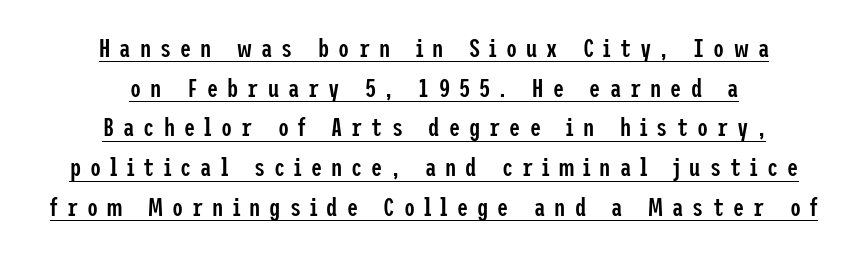
{"italic": "no", "bold": "semi", "underline": "yes", "align": "center", "line_spacing": "normal", "line_spacing_ratio": 1.59, "letter_spacing": "wide", "letter_spacing_em": 0.36, "glyph_px": 25}
